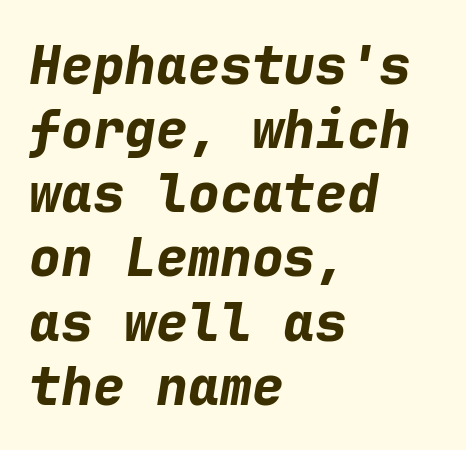
Q: Is the text bold? A: Yes.
Q: Is the text italic (slanted)? A: Yes, it leans right by about 9 degrees.
Q: Is the text underlined? A: No.
Q: How is the paragraph aligned? A: Left-aligned.
Q: Is the spacing between letters normal or unusually wide? A: Normal.
Q: Width (condensed, normal, or wide)? A: Normal.
Q: Stroke contrast? A: Low.
Q: x-height? A: Medium.
Q: Monospaced? A: Yes.
